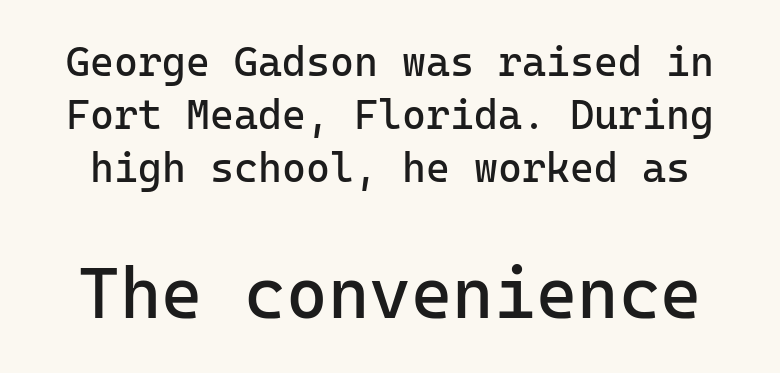
Q: Is the text bold? A: No.
Q: Is the text italic (slanted)? A: No, it is upright.
Q: Is the typeface a serif or a sans-serif typeface? A: Sans-serif.
Q: Is the text underlined? A: No.
Q: Is the spacing between letters normal or unusually wide? A: Normal.
Q: Is the spacing between lines tight, normal or loose? A: Normal.
Q: Which block of text is set in a larger size, the first (top) or the second (bottom)? A: The second (bottom) one.
Q: Width (condensed, normal, or wide)? A: Normal.
Q: Stroke contrast? A: Low.
Q: x-height? A: Medium.
Q: Monospaced? A: Yes.
